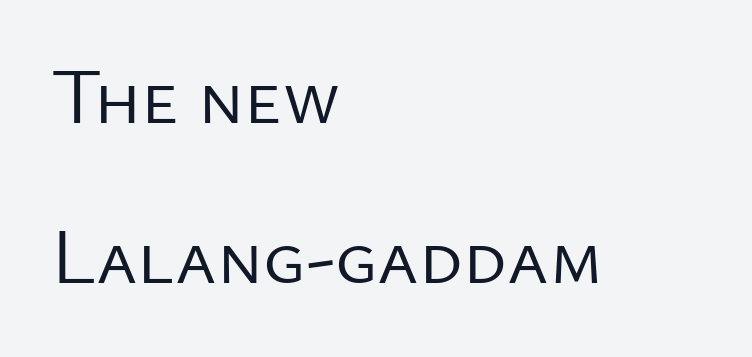
The image shows 78 px regular-weight sans-serif type, upright; set left-aligned, loose line spacing (2.05x), normal letter spacing, not underlined; low stroke contrast and a medium x-height.
